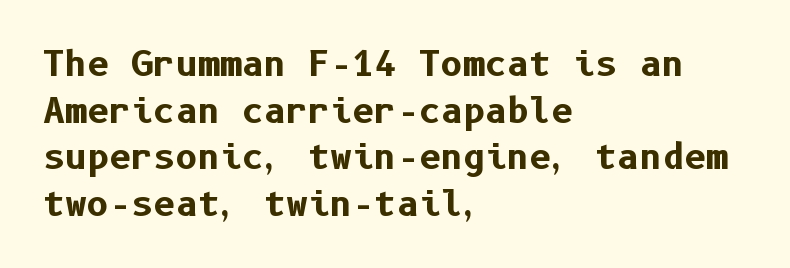
Rendered with straight, roman letterforms. These lines are composed in type without serifs. The passage shown is not underscored anywhere. Horizontally, the lines are justified to the leading edge only.
